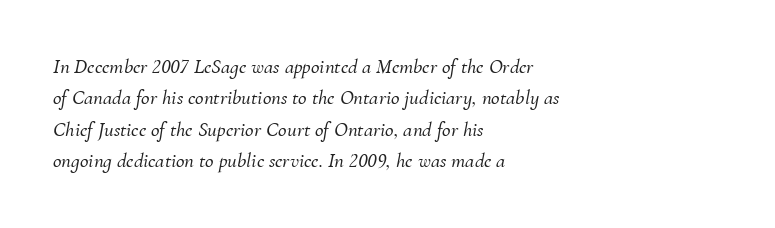
Would a proofreader flag this as italicized? Yes. Check under the words: just untouched page. No extra tracking has been applied to these lines. Line starts are locked; line ends wander. Regarding leading, the lines here are spaced in the standard way.
